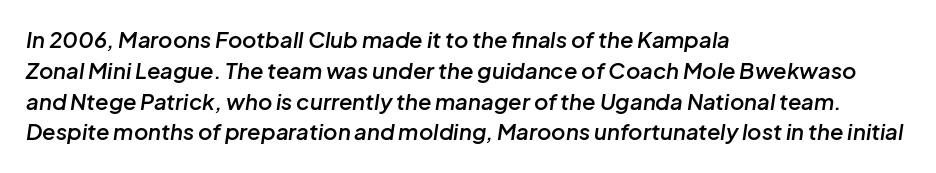
{"italic": "yes", "lean": "right", "slant_degrees": 8, "bold": "semi", "underline": "no", "align": "left", "line_spacing": "normal", "line_spacing_ratio": 1.4, "letter_spacing": "normal", "letter_spacing_em": 0.0, "glyph_px": 22}
